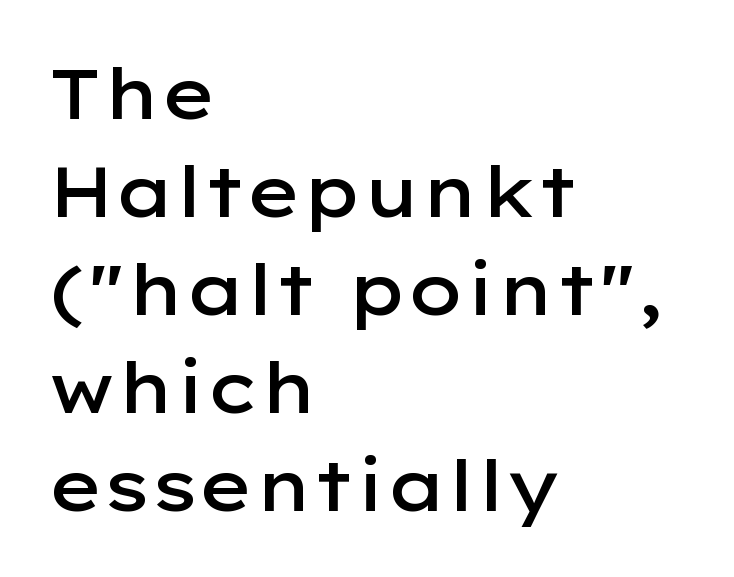
The image shows 71 px semibold, wide sans-serif type, upright; set left-aligned, normal line spacing (1.38x), normal letter spacing, not underlined; low stroke contrast and a medium x-height.
